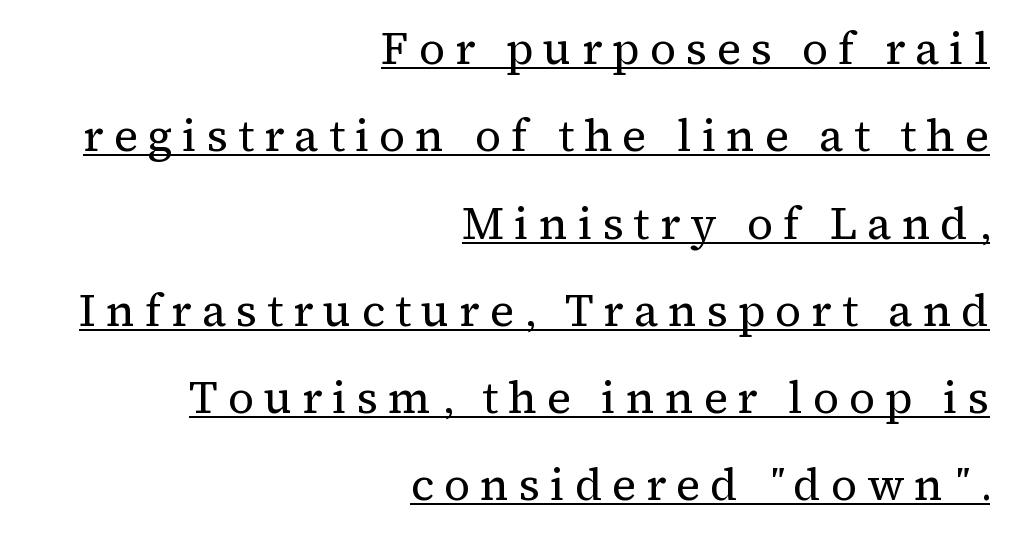
The tracking reads as deliberately expanded to a designer's eye. Varying glyph widths throughout — classic text-font behaviour. Successive baselines arrive slowly, with a big drop between each. A rule runs beneath these lines of type. Nothing heavy about these letters — not bold at all.
